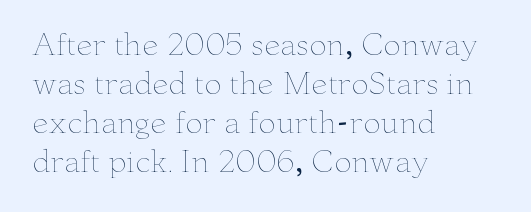
Q: Is the text bold? A: No.
Q: Is the text italic (slanted)? A: No, it is upright.
Q: Is the text underlined? A: No.
Q: How is the paragraph aligned? A: Left-aligned.
Q: Is the spacing between letters normal or unusually wide? A: Normal.
Q: Is the spacing between lines tight, normal or loose? A: Normal.
Q: Width (condensed, normal, or wide)? A: Wide.
Q: Stroke contrast? A: Low.
Q: x-height? A: Small.
Q: Monospaced? A: No.
